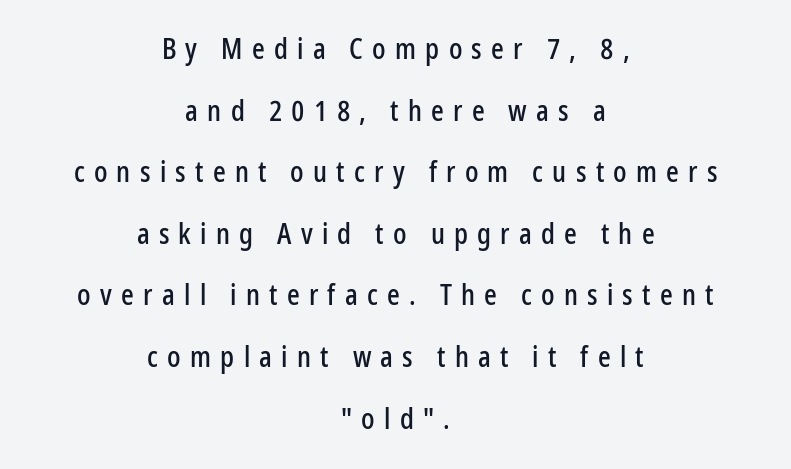
Whoever set this chose breathing room over compactness in the vertical rhythm. Underlining? Definitely not there. The tracking jumps out immediately: characters are airy and widely separated. The typeface chosen for these lines omits serifs.
